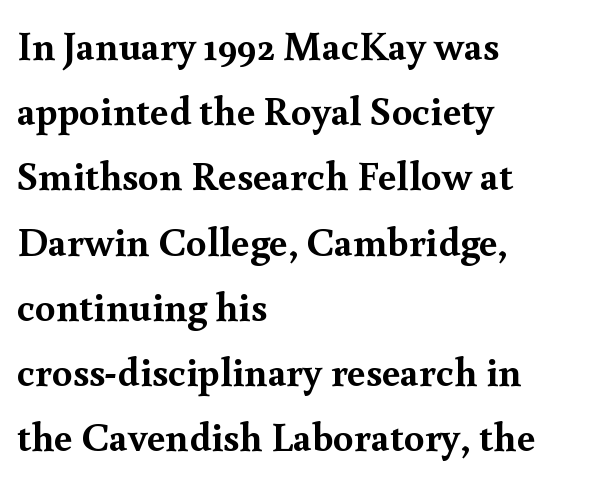
The image shows 41 px semibold serif type, upright; set left-aligned, normal line spacing (1.59x), normal letter spacing, not underlined; a small x-height.
